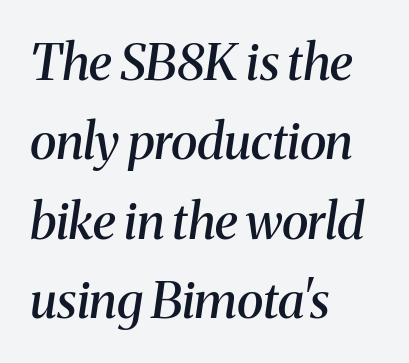
{"serif": "yes", "italic": "yes", "lean": "right", "slant_degrees": 8, "bold": "semi", "weight": "semibold", "width": "normal", "stroke_contrast": "medium", "x_height": "medium", "monospaced": "no", "underline": "no", "align": "left", "line_spacing": "normal", "line_spacing_ratio": 1.59, "letter_spacing": "normal", "letter_spacing_em": 0.0, "glyph_px": 50}
